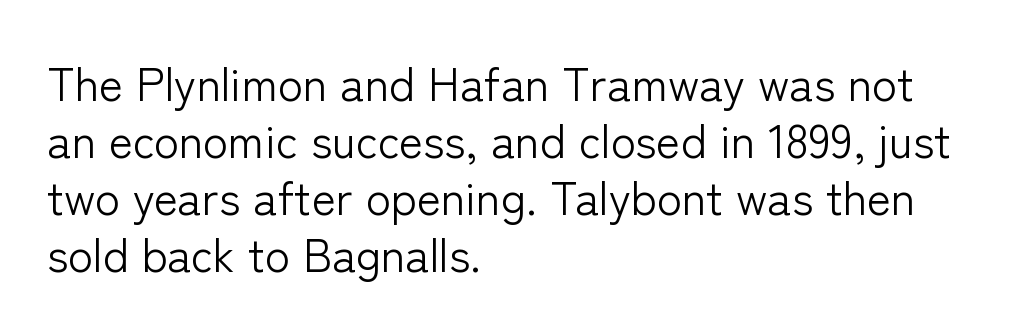
The image shows 46 px light sans-serif type, upright; set left-aligned, line spacing 1.24x, normal letter spacing, not underlined; low stroke contrast and a medium x-height.
